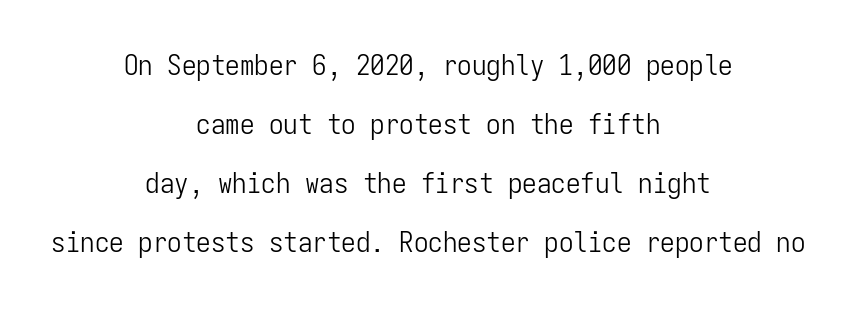
{"serif": "no", "italic": "no", "bold": "no", "weight": "light", "width": "condensed", "stroke_contrast": "low", "x_height": "medium", "monospaced": "yes", "underline": "no", "align": "center", "line_spacing": "loose", "line_spacing_ratio": 2.04, "letter_spacing": "normal", "letter_spacing_em": 0.0, "glyph_px": 29}
